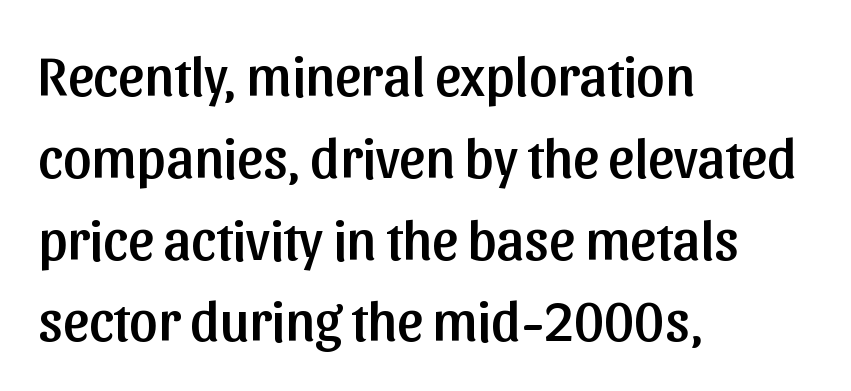
Q: Is the text italic (slanted)? A: No, it is upright.
Q: Is the typeface a serif or a sans-serif typeface? A: Sans-serif.
Q: Is the text underlined? A: No.
Q: How is the paragraph aligned? A: Left-aligned.
Q: Is the spacing between letters normal or unusually wide? A: Normal.
Q: Is the spacing between lines tight, normal or loose? A: Normal.
Q: Width (condensed, normal, or wide)? A: Normal.
Q: Stroke contrast? A: Low.
Q: x-height? A: Medium.
Q: Monospaced? A: No.
